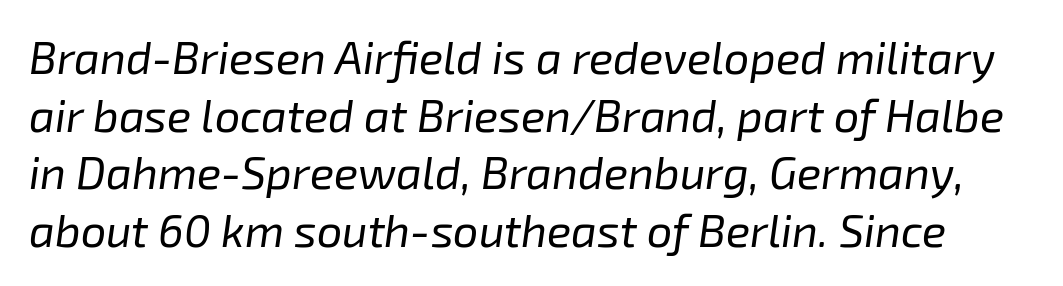
Quick note: italic. A typesetter would call this proportional, since set widths differ per character. Weight: regular or lighter. Check under the words: just untouched page. Words appear dense and cohesive because spacing is normal.
